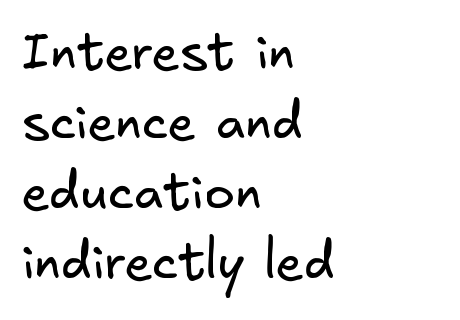
Q: Is the text bold? A: No.
Q: Is the typeface a serif or a sans-serif typeface? A: Sans-serif.
Q: Is the text underlined? A: No.
Q: How is the paragraph aligned? A: Left-aligned.
Q: Is the spacing between letters normal or unusually wide? A: Normal.
Q: Is the spacing between lines tight, normal or loose? A: Normal.
Q: Width (condensed, normal, or wide)? A: Normal.
Q: Stroke contrast? A: Low.
Q: x-height? A: Small.
